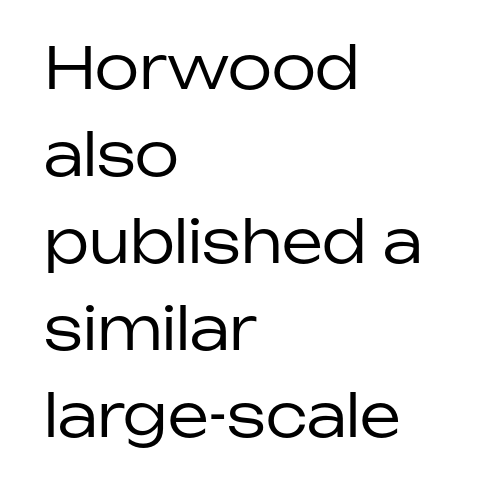
The letters advance in unequal steps, a hallmark of proportional type. The font's upright variant was chosen for this text. One glance says typical: line gaps are just what's usual. Nothing sits at the stroke ends, so this counts as sans-serif. The compositor pushed each line to the left boundary.
